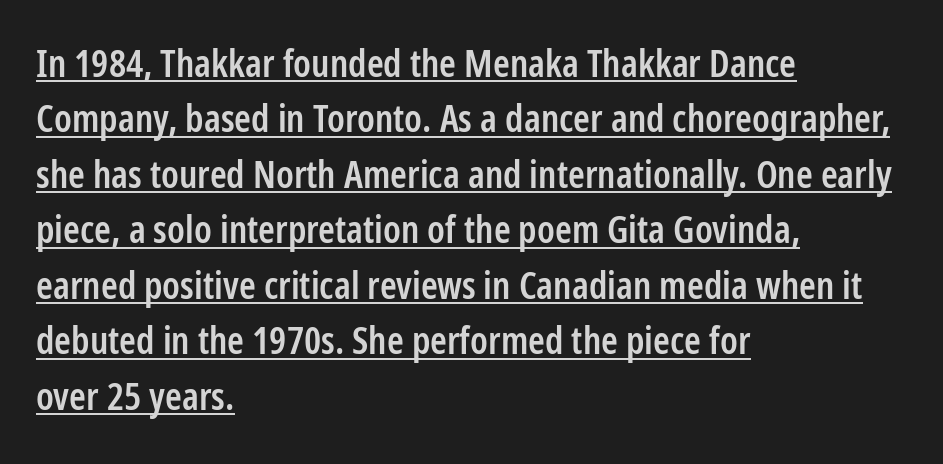
What's the leading like? Ordinary, nothing unusual. In designer terms, the underline attribute is active on this setting. In terms of posture, this sample is upright. Is the type bold? Partly — it's a semibold, heavier than regular but not fully bold. The rendering keeps characters at their native spacing.
